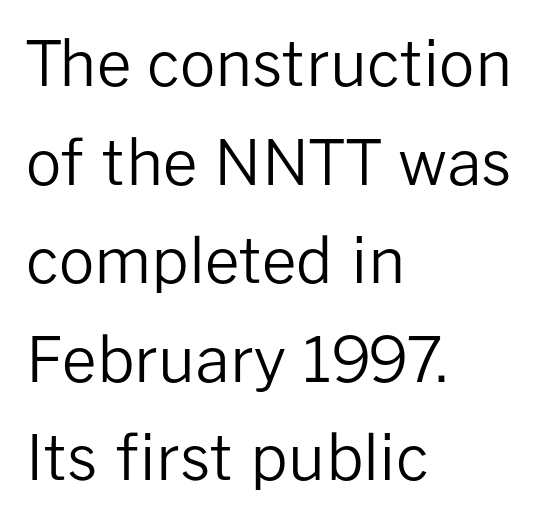
Q: Is the text bold? A: No.
Q: Is the text italic (slanted)? A: No, it is upright.
Q: Is the typeface a serif or a sans-serif typeface? A: Sans-serif.
Q: Is the text underlined? A: No.
Q: How is the paragraph aligned? A: Left-aligned.
Q: Is the spacing between letters normal or unusually wide? A: Normal.
Q: Is the spacing between lines tight, normal or loose? A: Normal.
Q: Width (condensed, normal, or wide)? A: Normal.
Q: Stroke contrast? A: Low.
Q: x-height? A: Medium.
Q: Monospaced? A: No.
